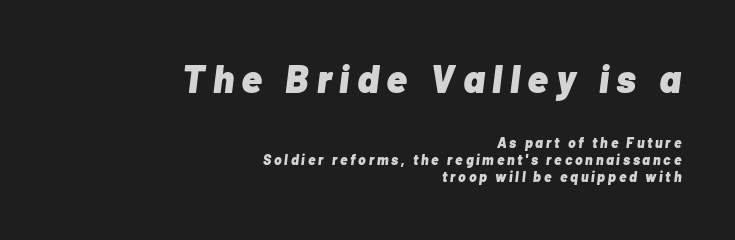
The image shows 39 px heavy type, italic (leaning right); set right-aligned, line spacing 1.24x, unusually wide letter spacing (+0.2 em), not underlined; the first (top) block is 2.79x larger; low stroke contrast and a medium x-height.
